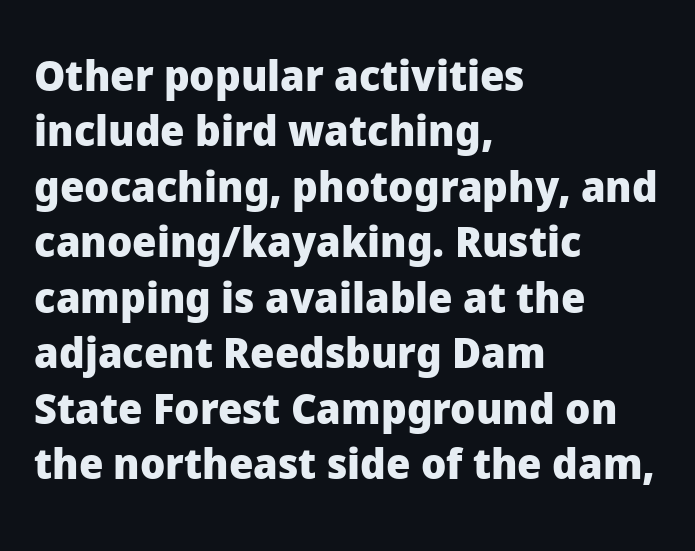
The image shows 43 px heavy sans-serif type, upright; set left-aligned, normal line spacing (1.29x), normal letter spacing, not underlined; low stroke contrast and a medium x-height.
